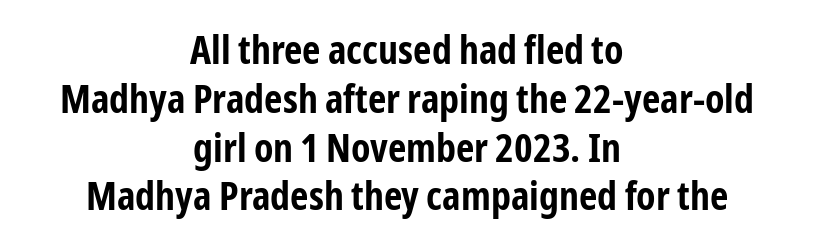
{"serif": "no", "italic": "no", "bold": "yes", "weight": "bold", "width": "condensed", "stroke_contrast": "low", "x_height": "medium", "monospaced": "no", "underline": "no", "align": "center", "line_spacing_ratio": 1.22, "letter_spacing": "normal", "letter_spacing_em": 0.0, "glyph_px": 40}
